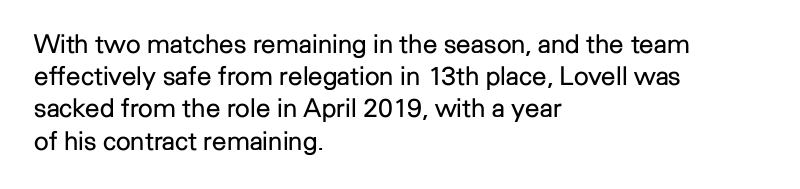
Q: Is the text bold? A: No.
Q: Is the text italic (slanted)? A: No, it is upright.
Q: Is the text underlined? A: No.
Q: How is the paragraph aligned? A: Left-aligned.
Q: Is the spacing between letters normal or unusually wide? A: Normal.
